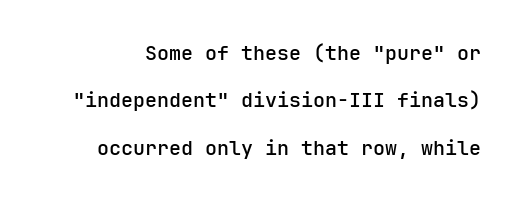
Q: Is the text bold? A: Semi-bold.
Q: Is the text italic (slanted)? A: No, it is upright.
Q: Is the text underlined? A: No.
Q: Is the spacing between letters normal or unusually wide? A: Normal.
Q: Is the spacing between lines tight, normal or loose? A: Loose.
